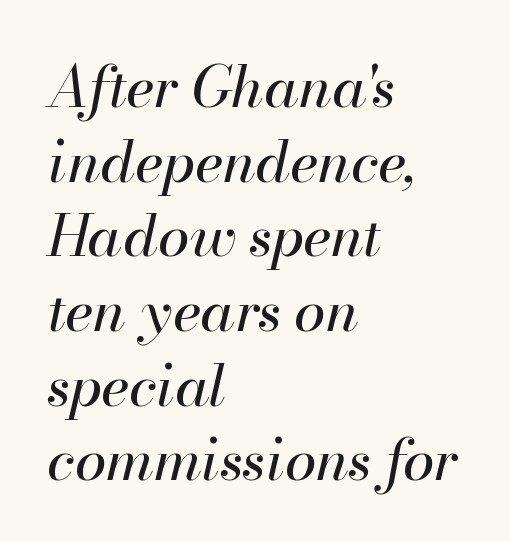
The image shows 57 px regular-weight type, italic (leaning right); set left-aligned, normal line spacing (1.31x), normal letter spacing, not underlined; high stroke contrast and a small x-height.
